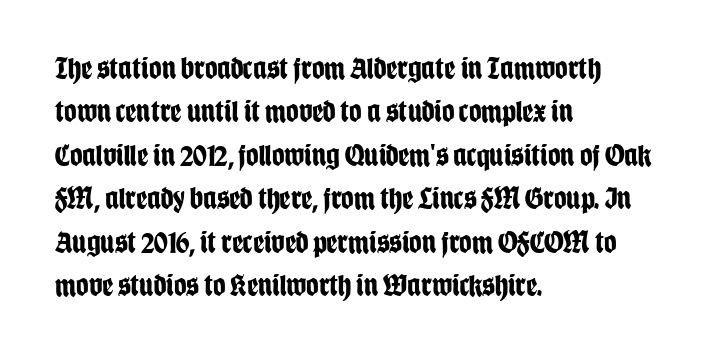
{"serif": "no", "italic": "no", "bold": "yes", "weight": "bold", "width": "condensed", "stroke_contrast": "low", "x_height": "large", "monospaced": "no", "underline": "no", "align": "left", "line_spacing": "normal", "line_spacing_ratio": 1.4, "letter_spacing": "normal", "letter_spacing_em": 0.0, "glyph_px": 31}
